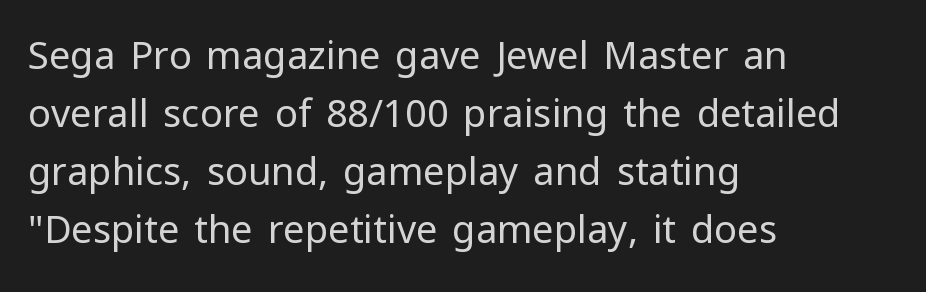
Q: Is the text bold? A: No.
Q: Is the text italic (slanted)? A: No, it is upright.
Q: Is the typeface a serif or a sans-serif typeface? A: Sans-serif.
Q: Is the text underlined? A: No.
Q: How is the paragraph aligned? A: Left-aligned.
Q: Is the spacing between letters normal or unusually wide? A: Normal.
Q: Is the spacing between lines tight, normal or loose? A: Normal.
Q: Width (condensed, normal, or wide)? A: Normal.
Q: Stroke contrast? A: Low.
Q: x-height? A: Medium.
Q: Monospaced? A: No.
